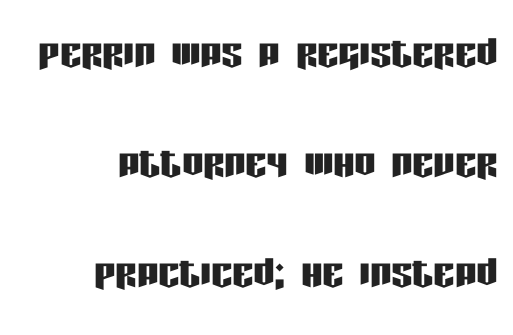
The letterforms sit shoulder to shoulder at normal distance. The lines are spread far apart with generous leading. Where is the straight margin? On the right. Unlike italic type, these characters show no tilt at all. A bare baseline throughout the passage. Spacing verdict: proportional, widths tailored to each character.
